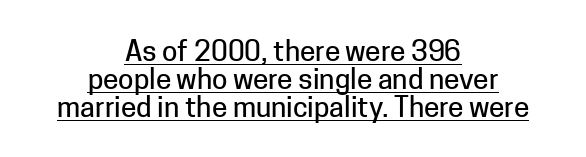
Q: Is the text italic (slanted)? A: No, it is upright.
Q: Is the typeface a serif or a sans-serif typeface? A: Sans-serif.
Q: Is the text underlined? A: Yes.
Q: How is the paragraph aligned? A: Centered.
Q: Is the spacing between letters normal or unusually wide? A: Normal.
Q: Is the spacing between lines tight, normal or loose? A: Tight.
Q: Width (condensed, normal, or wide)? A: Normal.
Q: Stroke contrast? A: Low.
Q: x-height? A: Medium.
Q: Monospaced? A: No.
